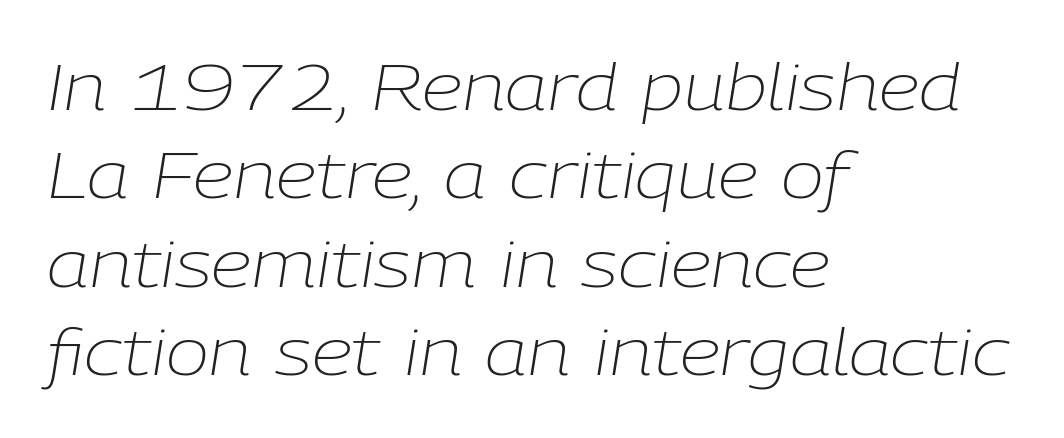
The image shows 65 px light type, italic (leaning right); set left-aligned, normal line spacing (1.36x), normal letter spacing, not underlined; low stroke contrast and a medium x-height.
